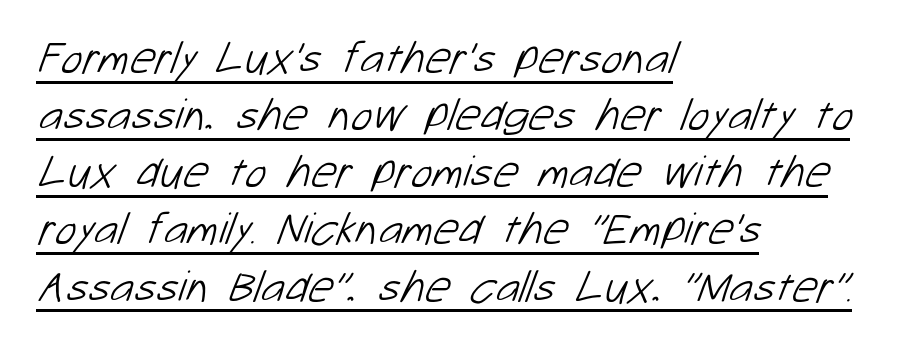
Q: Is the text bold? A: No.
Q: Is the typeface a serif or a sans-serif typeface? A: Sans-serif.
Q: Is the text underlined? A: Yes.
Q: How is the paragraph aligned? A: Left-aligned.
Q: Is the spacing between letters normal or unusually wide? A: Normal.
Q: Is the spacing between lines tight, normal or loose? A: Normal.
Q: Width (condensed, normal, or wide)? A: Normal.
Q: Stroke contrast? A: Low.
Q: x-height? A: Medium.
Q: Monospaced? A: No.
